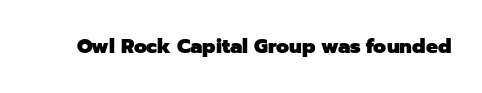
The image shows 20 px bold type, upright; set normal letter spacing, not underlined.
